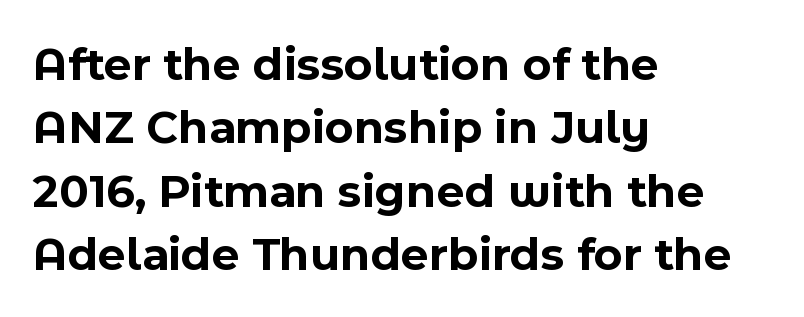
Q: Is the text bold? A: Yes.
Q: Is the text italic (slanted)? A: No, it is upright.
Q: Is the typeface a serif or a sans-serif typeface? A: Sans-serif.
Q: Is the text underlined? A: No.
Q: How is the paragraph aligned? A: Left-aligned.
Q: Is the spacing between letters normal or unusually wide? A: Normal.
Q: Is the spacing between lines tight, normal or loose? A: Normal.
Q: Width (condensed, normal, or wide)? A: Normal.
Q: x-height? A: Medium.
Q: Monospaced? A: No.
